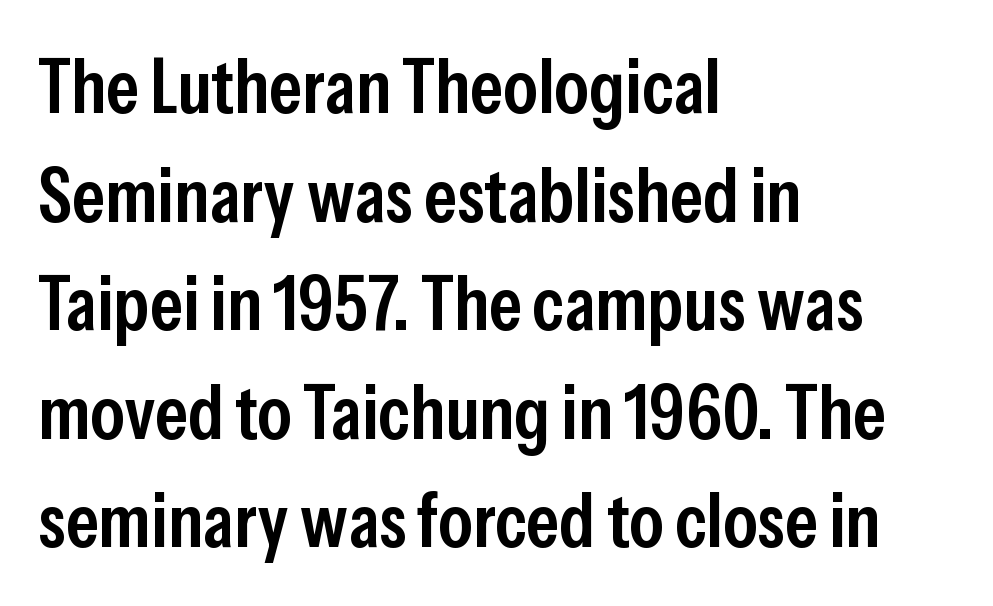
{"serif": "no", "italic": "no", "bold": "semi", "weight": "semibold", "width": "condensed", "stroke_contrast": "low", "x_height": "medium", "monospaced": "no", "underline": "no", "align": "left", "line_spacing": "normal", "line_spacing_ratio": 1.41, "letter_spacing": "normal", "letter_spacing_em": 0.0, "glyph_px": 77}
